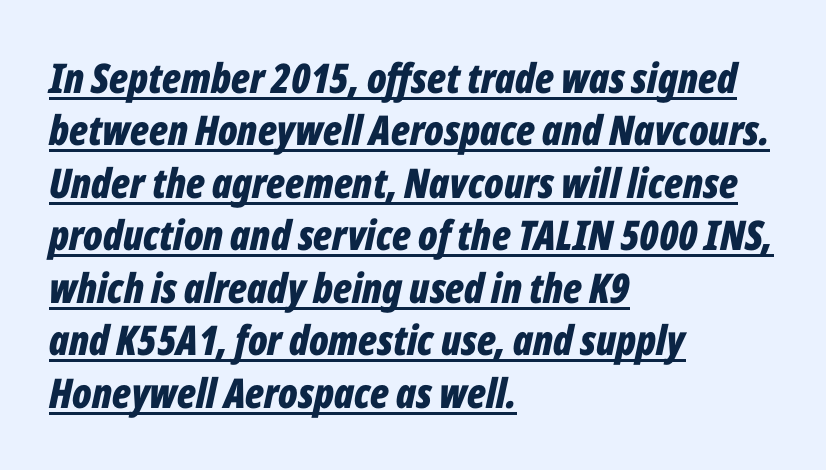
Q: Is the text bold? A: Yes.
Q: Is the text italic (slanted)? A: Yes, it leans right by about 12 degrees.
Q: Is the text underlined? A: Yes.
Q: How is the paragraph aligned? A: Left-aligned.
Q: Is the spacing between letters normal or unusually wide? A: Normal.
Q: Is the spacing between lines tight, normal or loose? A: Normal.
Q: Width (condensed, normal, or wide)? A: Condensed.
Q: Stroke contrast? A: Low.
Q: x-height? A: Medium.
Q: Monospaced? A: No.
